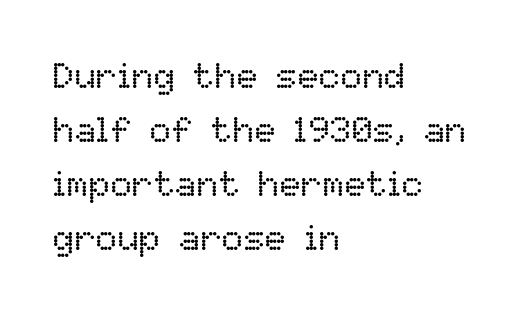
{"italic": "no", "bold": "no", "weight": "regular", "width": "normal", "stroke_contrast": "low", "x_height": "medium", "monospaced": "no", "underline": "no", "align": "left", "line_spacing": "normal", "line_spacing_ratio": 1.5, "letter_spacing": "normal", "letter_spacing_em": 0.0, "glyph_px": 36}
